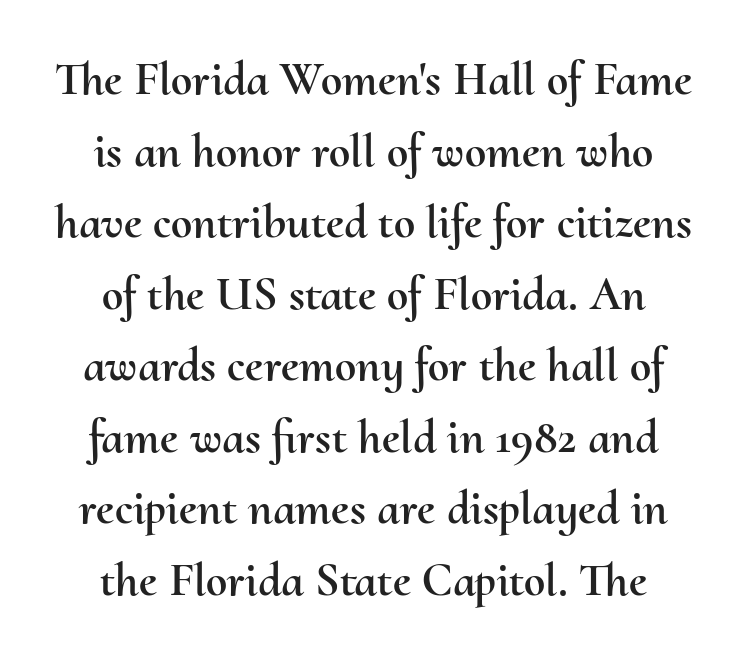
{"italic": "no", "width": "normal", "stroke_contrast": "medium", "x_height": "small", "monospaced": "no", "underline": "no", "align": "center", "line_spacing": "normal", "line_spacing_ratio": 1.49, "letter_spacing": "normal", "letter_spacing_em": 0.0, "glyph_px": 48}
